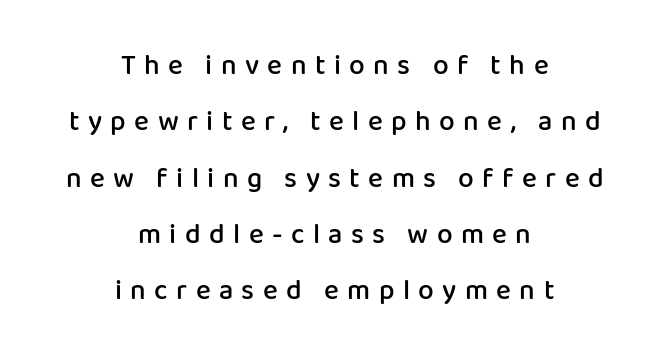
The image shows 28 px semibold sans-serif type, upright; set centered, loose line spacing (2.01x), unusually wide letter spacing (+0.3 em), not underlined; low stroke contrast and a medium x-height.
